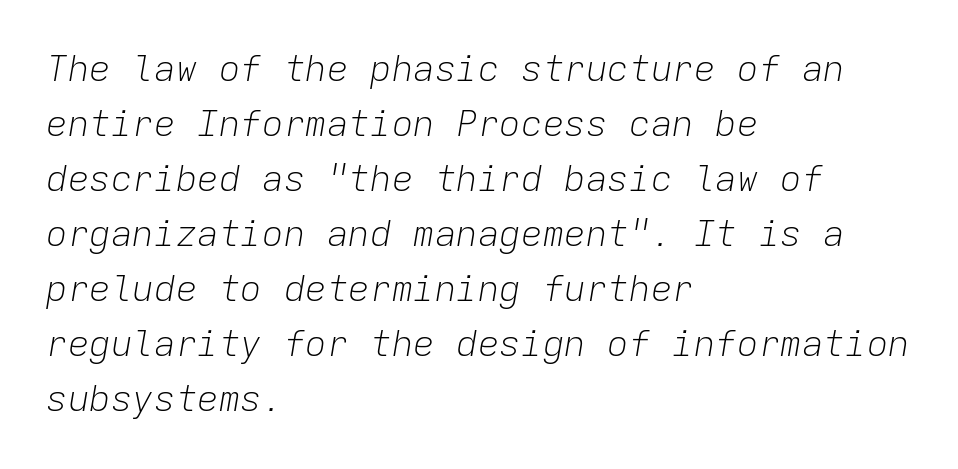
Q: Is the text bold? A: No.
Q: Is the text italic (slanted)? A: Yes, it leans right by about 9 degrees.
Q: Is the text underlined? A: No.
Q: How is the paragraph aligned? A: Left-aligned.
Q: Is the spacing between letters normal or unusually wide? A: Normal.
Q: Is the spacing between lines tight, normal or loose? A: Normal.
Q: Width (condensed, normal, or wide)? A: Normal.
Q: Stroke contrast? A: Low.
Q: x-height? A: Medium.
Q: Monospaced? A: Yes.
